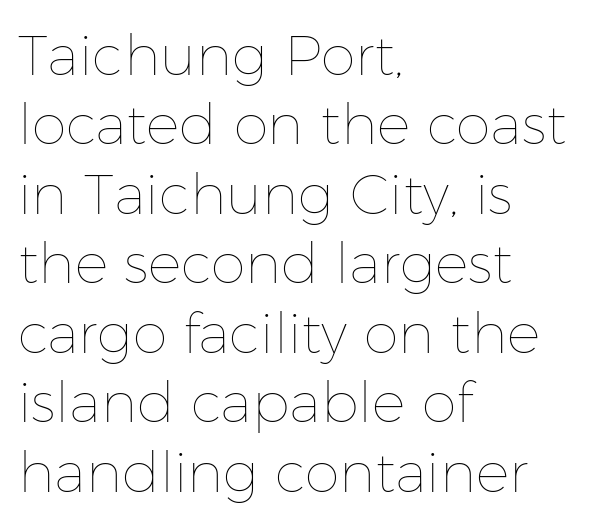
{"italic": "no", "bold": "no", "weight": "thin", "width": "normal", "stroke_contrast": "low", "x_height": "medium", "monospaced": "no", "underline": "no", "align": "left", "line_spacing_ratio": 1.24, "letter_spacing": "normal", "letter_spacing_em": 0.0, "glyph_px": 56}
